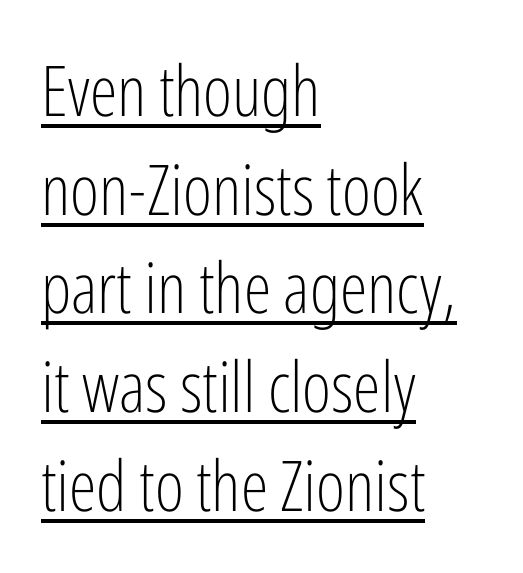
The image shows 70 px light, condensed sans-serif type, upright; set left-aligned, normal line spacing (1.41x), normal letter spacing, underlined; low stroke contrast and a medium x-height.
